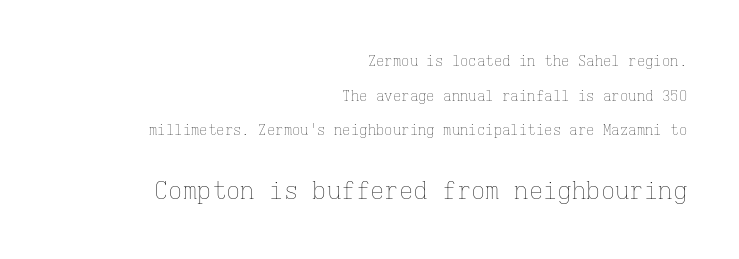
The image shows 24 px text type, upright; set right-aligned, loose line spacing (2.48x), normal letter spacing, not underlined; the second (bottom) block is 1.71x larger.
